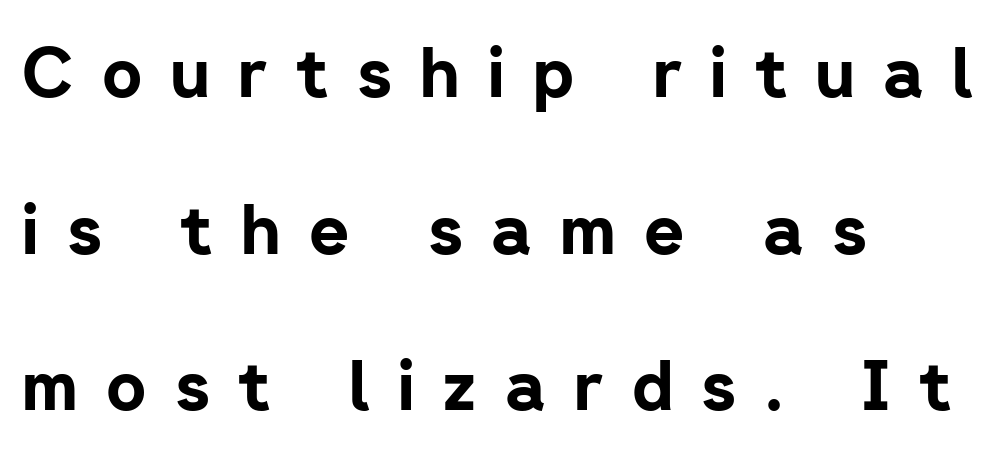
The image shows 69 px bold sans-serif type, upright; set left-aligned, loose line spacing (2.27x), unusually wide letter spacing (+0.41 em), not underlined; low stroke contrast and a medium x-height.
